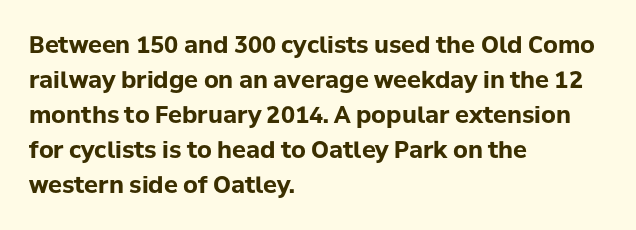
{"italic": "no", "bold": "yes", "underline": "no", "align": "left", "line_spacing": "normal", "line_spacing_ratio": 1.52, "letter_spacing": "normal", "letter_spacing_em": 0.0, "glyph_px": 23}
